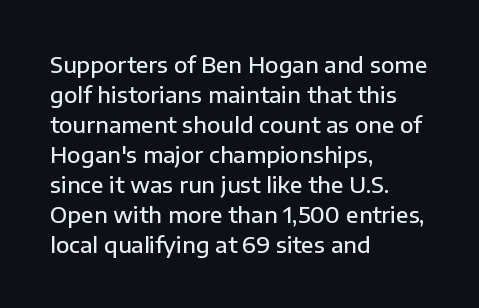
In terms of letterspacing, this is plain default setting. Underlining? Definitely not there. The rendering anchors every line to the left-hand side. Style check: upright.
